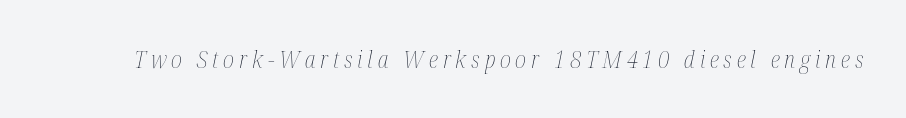
{"italic": "yes", "lean": "right", "slant_degrees": 12, "bold": "no", "underline": "no", "letter_spacing": "wide", "letter_spacing_em": 0.21, "glyph_px": 23}
